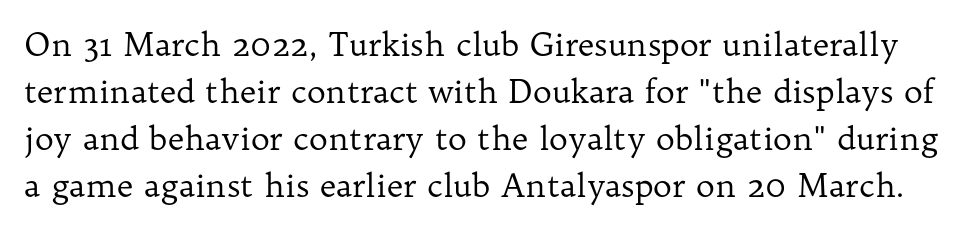
This is roman type, the default non-slanted kind. Successive baselines arrive at the customary interval. Character widths vary here, with narrow letters taking less room than wide ones. Inter-character spacing is left at the font's built-in metrics. The typeface has the unassuming heft of standard copy or less.
